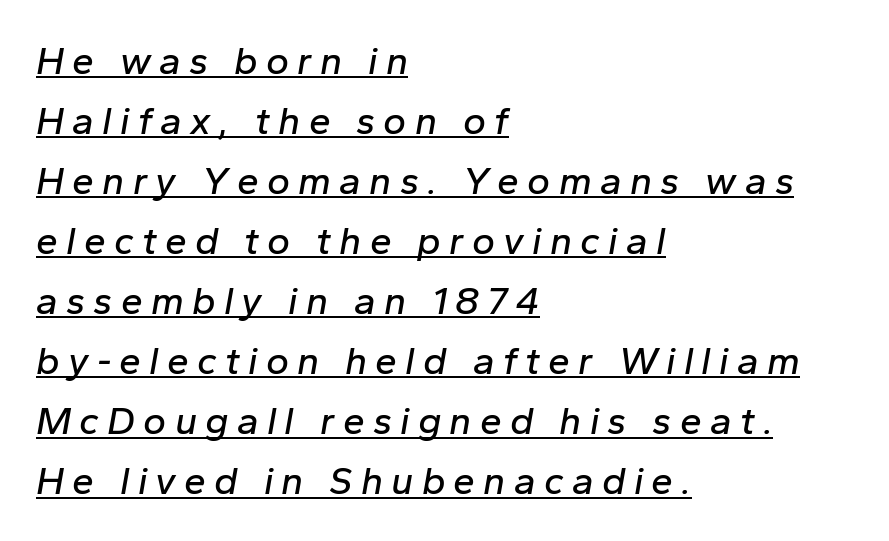
The rendering applies a slant to the glyphs. Think of a printed novel: that variable character pitch is what you see here. Leftover space on each line is placed entirely after the last word. Regular leading. Compared with typical body copy, the letter spacing here is much looser. Every word sits above its own underline.
